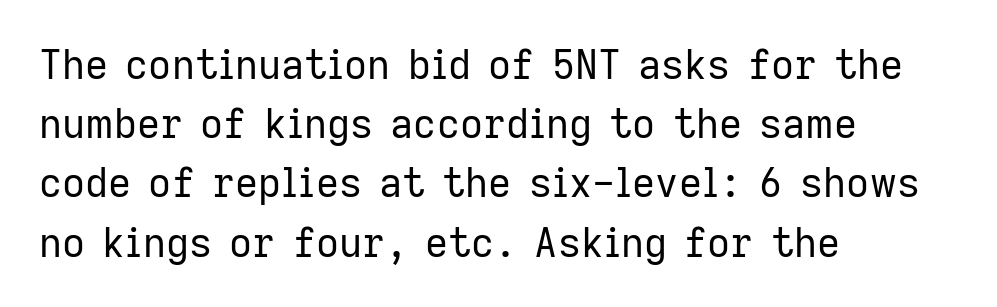
The image shows 40 px regular-weight sans-serif type, upright; set left-aligned, normal line spacing (1.48x), normal letter spacing, not underlined; low stroke contrast and a medium x-height.
